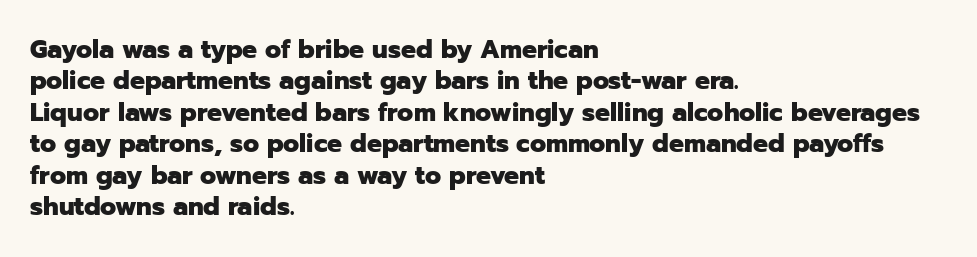
{"italic": "no", "bold": "yes", "underline": "no", "align": "left", "line_spacing": "normal", "line_spacing_ratio": 1.26, "letter_spacing": "normal", "letter_spacing_em": 0.0, "glyph_px": 25}
